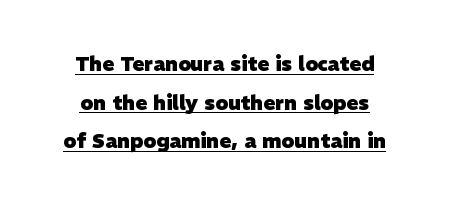
{"bold": "yes", "underline": "yes", "line_spacing": "loose", "line_spacing_ratio": 1.93, "letter_spacing": "normal", "letter_spacing_em": 0.0, "glyph_px": 20}
